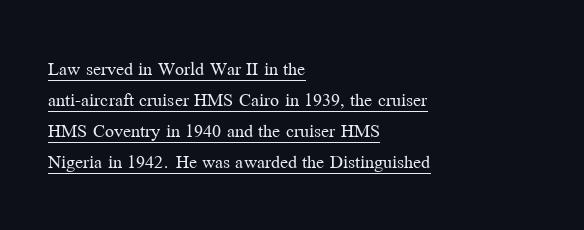
Q: Is the text bold? A: No.
Q: Is the text italic (slanted)? A: No, it is upright.
Q: Is the text underlined? A: Yes.
Q: How is the paragraph aligned? A: Left-aligned.
Q: Is the spacing between letters normal or unusually wide? A: Normal.
Q: Is the spacing between lines tight, normal or loose? A: Normal.
